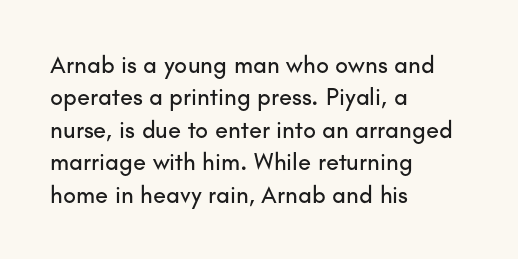
{"italic": "no", "underline": "no", "align": "left", "line_spacing": "normal", "line_spacing_ratio": 1.35, "letter_spacing": "normal", "letter_spacing_em": 0.0, "glyph_px": 24}
